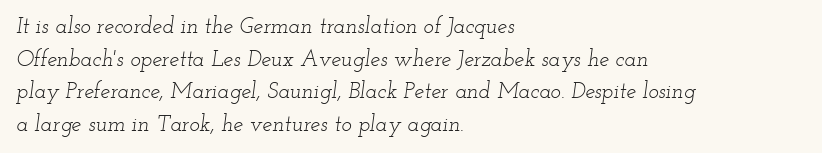
Q: Is the text bold? A: No.
Q: Is the text italic (slanted)? A: Yes, it leans right by about 12 degrees.
Q: Is the text underlined? A: No.
Q: How is the paragraph aligned? A: Left-aligned.
Q: Is the spacing between letters normal or unusually wide? A: Normal.
Q: Is the spacing between lines tight, normal or loose? A: Normal.
